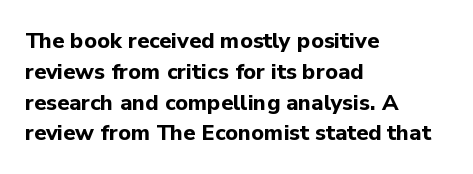
No italicization has been applied; the sample stays upright. The line-height multiplier appears to be the usual default. The face used here has the dense, thick strokes of a bold. Clear beneath every line of the passage. Each word holds together tightly as a unit, with standard inter-letter gaps. The typesetter chose a ragged-right arrangement here.
